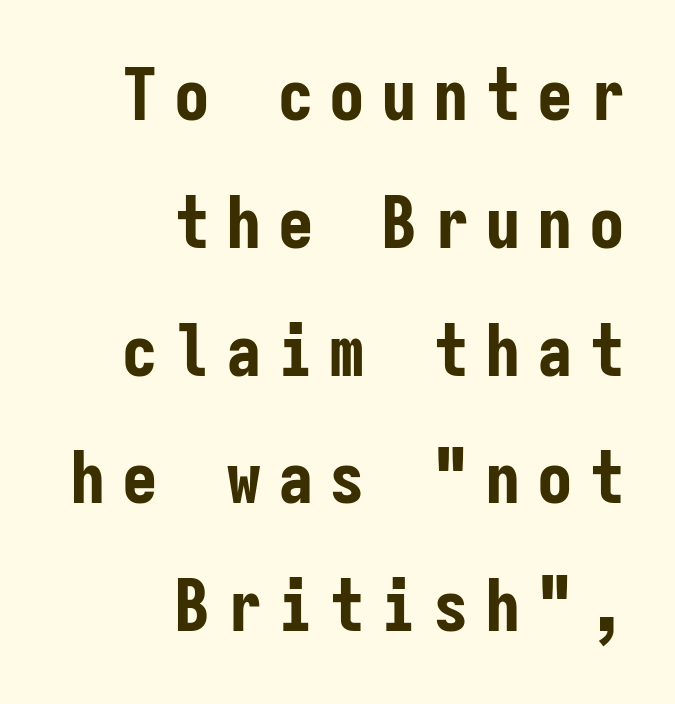
The image shows 71 px bold, condensed sans-serif type, upright, monospaced; set right-aligned, line spacing 1.8x, unusually wide letter spacing (+0.23 em), not underlined; low stroke contrast and a medium x-height.
